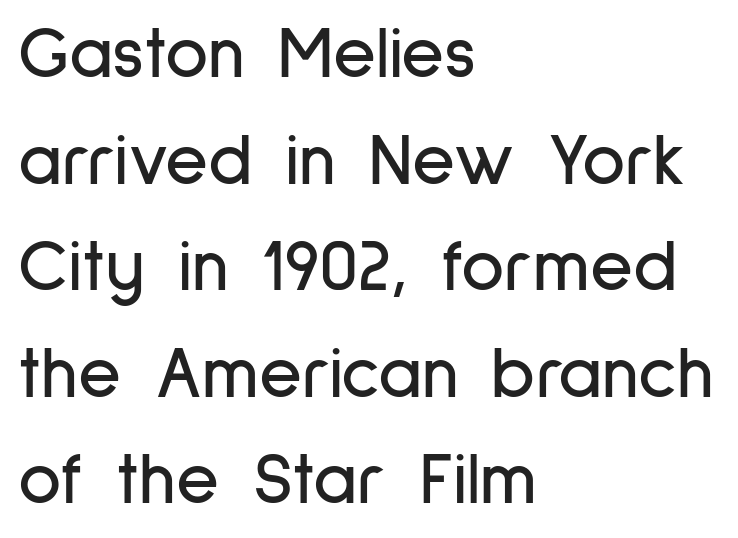
The typeface chosen for these lines omits serifs. Where is the straight margin? On the left. Honestly, there is no underline to notice here at all. Spacing verdict: proportional, widths tailored to each character. Successive baselines arrive at the customary interval. This is roman type, the default non-slanted kind.
